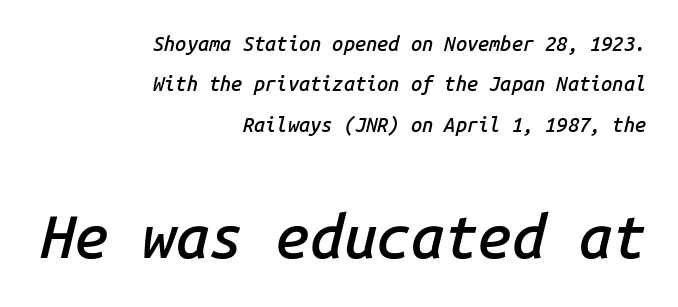
The glyphs look as if they've been sheared to an angle. This rendering features lettering with no underline. The characters look somewhat weighty, a semibold short of true bold. The more generous point size was reserved for the lower chunk.
